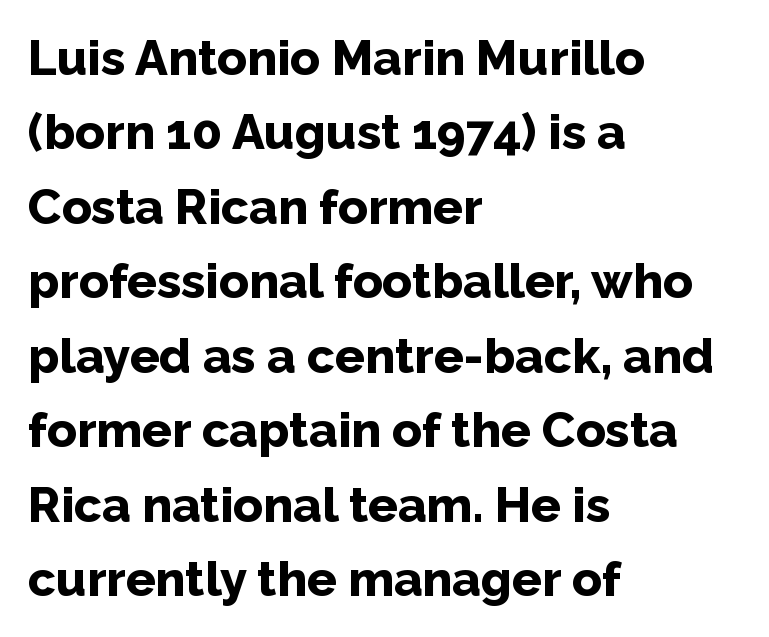
Each letter keeps its own natural width here, so spacing adapts to shape. Every letter is thick-stroked: bold, no question. The lettering holds an erect, upright posture throughout. The vertical gap from one line to the next is medium.
